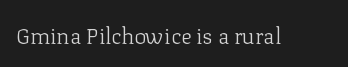
The image shows 22 px text type, upright; set normal letter spacing, not underlined.
